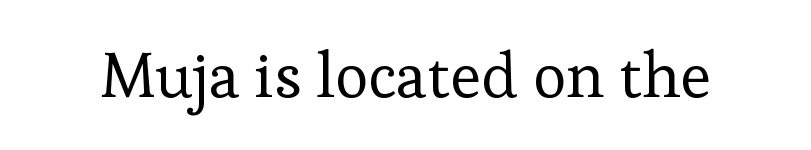
Q: Is the text bold? A: No.
Q: Is the text italic (slanted)? A: No, it is upright.
Q: Is the typeface a serif or a sans-serif typeface? A: Serif.
Q: Is the text underlined? A: No.
Q: Is the spacing between letters normal or unusually wide? A: Normal.
Q: Width (condensed, normal, or wide)? A: Normal.
Q: Stroke contrast? A: Low.
Q: x-height? A: Medium.
Q: Monospaced? A: No.
